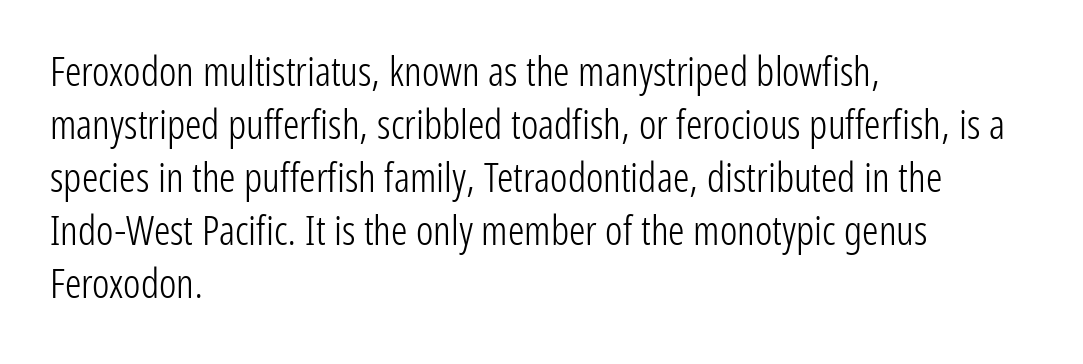
No word sits above an underline. Whoever set this chose a conventional vertical rhythm. The weight tops out at a normal text grade. Note the varied advance widths — an 'i' is clearly narrower than an 'm'. Which margin do the lines hug? The left one — the right edge is uneven.
